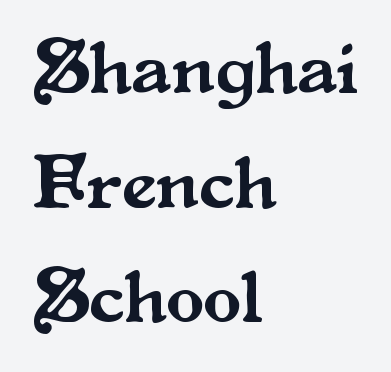
Reading down the block, your eye returns to a fixed left position each line. Here the designer chose a conventional face with non-uniform glyph widths. Look at the tracking — it's just the regular setting, nothing added. This sample uses a serif face. Type without underlining. Normally led — the rows are evenly, conventionally spaced.
